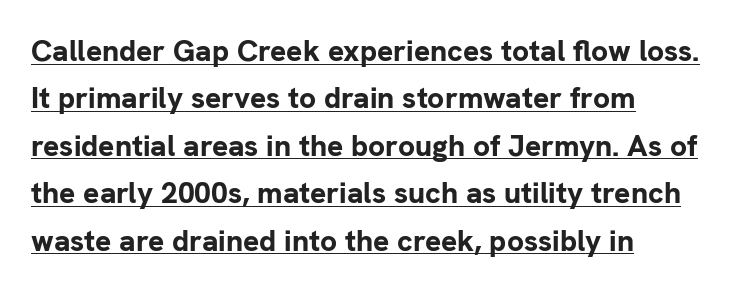
The image shows 30 px bold sans-serif type, upright; set left-aligned, normal line spacing (1.58x), normal letter spacing, underlined; low stroke contrast and a medium x-height.
